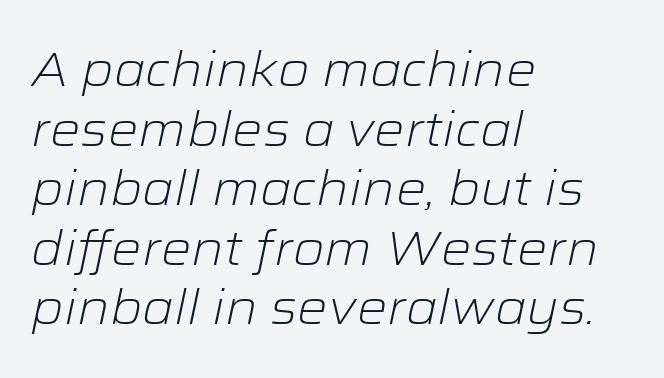
{"italic": "yes", "lean": "right", "slant_degrees": 12, "bold": "no", "weight": "light", "width": "wide", "stroke_contrast": "low", "x_height": "medium", "monospaced": "no", "underline": "no", "align": "left", "line_spacing_ratio": 1.24, "letter_spacing": "normal", "letter_spacing_em": 0.0, "glyph_px": 48}
